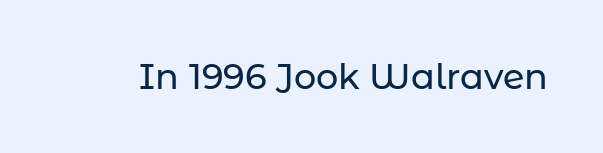
Q: Is the text italic (slanted)? A: No, it is upright.
Q: Is the typeface a serif or a sans-serif typeface? A: Sans-serif.
Q: Is the text underlined? A: No.
Q: Is the spacing between letters normal or unusually wide? A: Normal.
Q: Width (condensed, normal, or wide)? A: Normal.
Q: Stroke contrast? A: Low.
Q: x-height? A: Medium.
Q: Monospaced? A: No.
